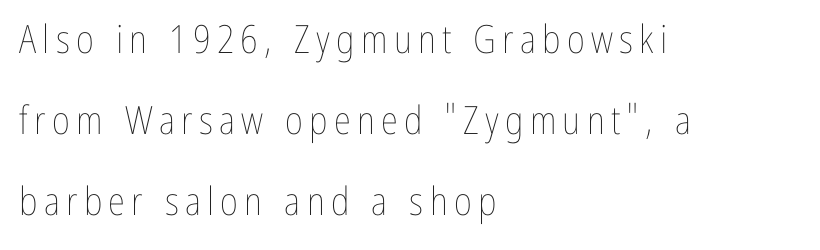
Q: Is the text bold? A: No.
Q: Is the text italic (slanted)? A: No, it is upright.
Q: Is the text underlined? A: No.
Q: How is the paragraph aligned? A: Left-aligned.
Q: Is the spacing between lines tight, normal or loose? A: Loose.
Q: Width (condensed, normal, or wide)? A: Condensed.
Q: Stroke contrast? A: Low.
Q: x-height? A: Medium.
Q: Monospaced? A: No.
